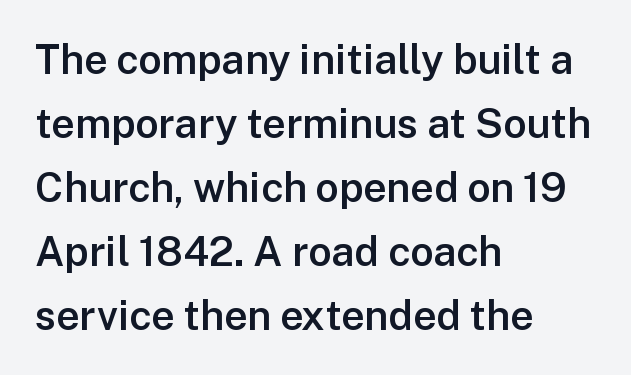
The image shows 41 px semibold sans-serif type, upright; set left-aligned, normal line spacing (1.56x), normal letter spacing, not underlined; low stroke contrast and a medium x-height.
